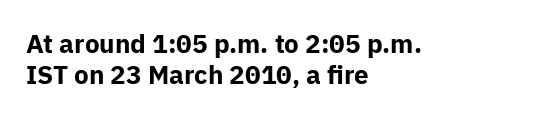
Typesetter's note: full bold, strokes at maximum text heaviness. How are the letters spaced? Ordinarily, with no added tracking. The space directly below the letters is spotless. Alignment: flush left.
